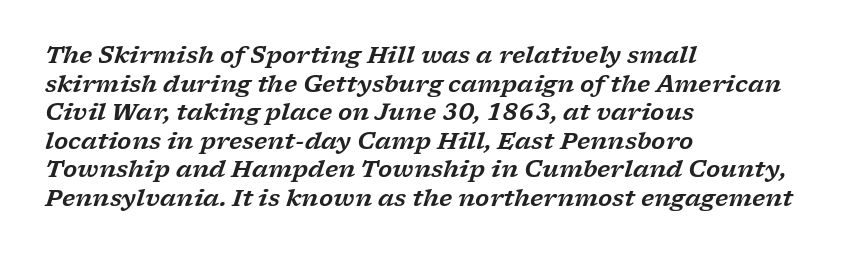
{"italic": "yes", "lean": "right", "slant_degrees": 17, "underline": "no", "align": "left", "line_spacing_ratio": 1.24, "letter_spacing": "normal", "letter_spacing_em": 0.0, "glyph_px": 23}
